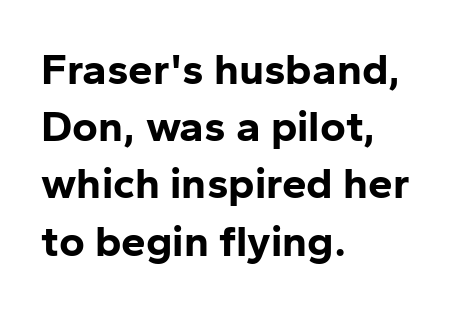
{"serif": "no", "italic": "no", "bold": "yes", "weight": "bold", "width": "normal", "stroke_contrast": "low", "x_height": "medium", "monospaced": "no", "underline": "no", "align": "left", "line_spacing": "normal", "line_spacing_ratio": 1.3, "letter_spacing": "normal", "letter_spacing_em": 0.0, "glyph_px": 44}
